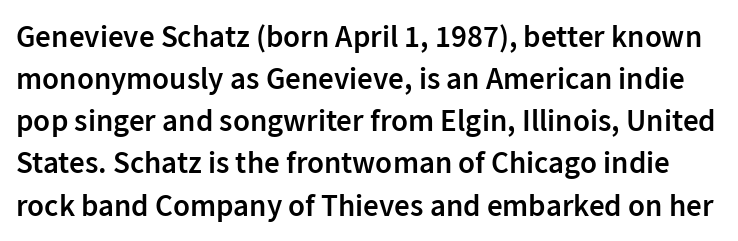
The typography opts for an upright posture over an oblique one. The letters advance in unequal steps, a hallmark of proportional type. Spacing between characters is what you'd get straight out of the box. The rendering uses a moderate line-height, typical for paragraphs.
